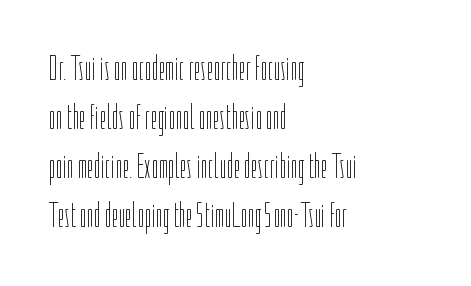
Q: Is the text bold? A: No.
Q: Is the text italic (slanted)? A: No, it is upright.
Q: Is the text underlined? A: No.
Q: How is the paragraph aligned? A: Left-aligned.
Q: Is the spacing between letters normal or unusually wide? A: Normal.
Q: Is the spacing between lines tight, normal or loose? A: Normal.
Q: Width (condensed, normal, or wide)? A: Condensed.
Q: Stroke contrast? A: Low.
Q: x-height? A: Medium.
Q: Monospaced? A: No.
